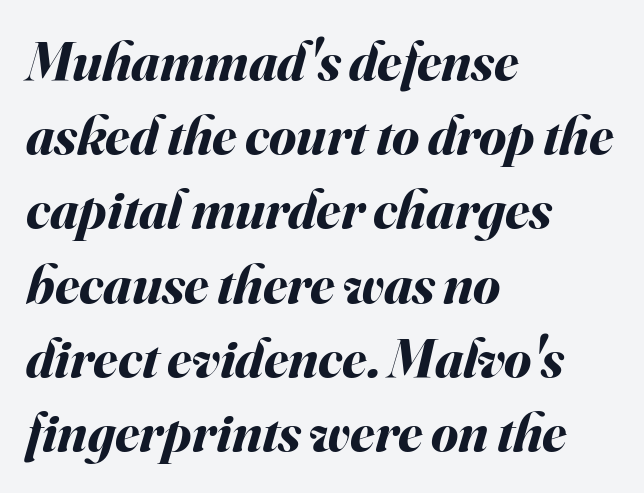
Q: Is the text bold? A: Yes.
Q: Is the text italic (slanted)? A: Yes, it leans right by about 16 degrees.
Q: Is the text underlined? A: No.
Q: How is the paragraph aligned? A: Left-aligned.
Q: Is the spacing between letters normal or unusually wide? A: Normal.
Q: Is the spacing between lines tight, normal or loose? A: Normal.
Q: Width (condensed, normal, or wide)? A: Normal.
Q: Stroke contrast? A: Medium.
Q: x-height? A: Small.
Q: Monospaced? A: No.
